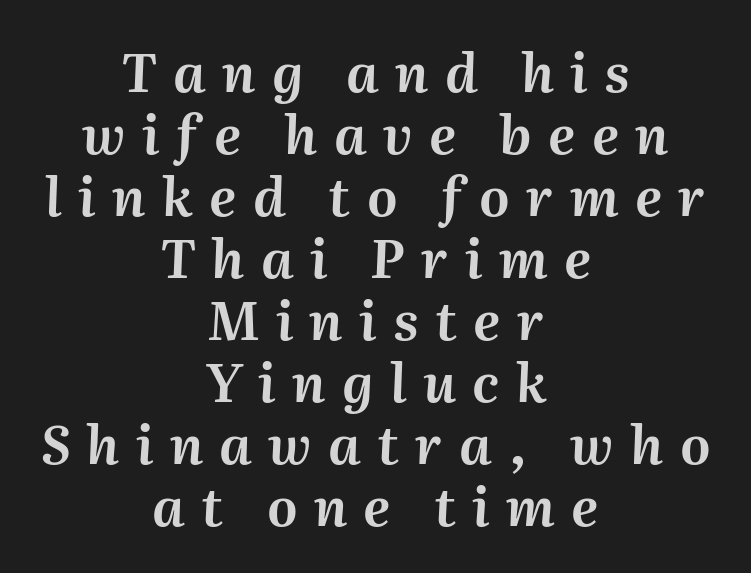
The image shows 53 px text type, italic (leaning right); set centered, line spacing 1.17x, unusually wide letter spacing (+0.31 em), not underlined; medium stroke contrast and a medium x-height.
